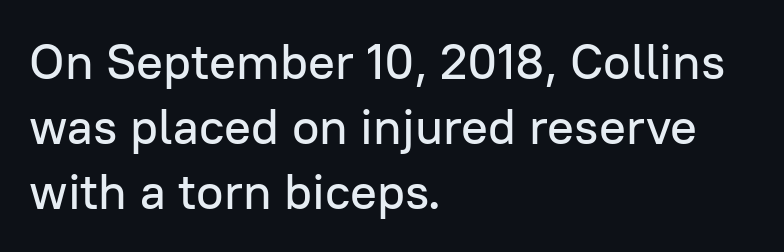
{"serif": "no", "italic": "no", "width": "normal", "stroke_contrast": "low", "x_height": "medium", "monospaced": "no", "underline": "no", "align": "left", "line_spacing": "normal", "line_spacing_ratio": 1.3, "letter_spacing": "normal", "letter_spacing_em": 0.0, "glyph_px": 50}
